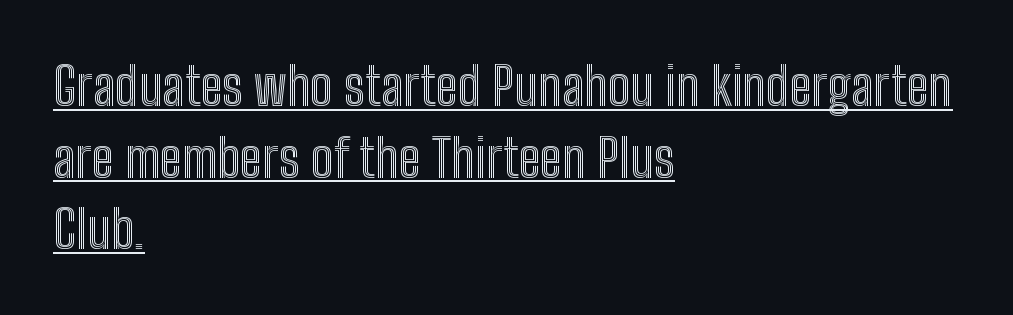
{"italic": "no", "width": "condensed", "x_height": "medium", "monospaced": "no", "underline": "yes", "align": "left", "line_spacing": "normal", "line_spacing_ratio": 1.35, "letter_spacing": "normal", "letter_spacing_em": 0.0, "glyph_px": 53}
